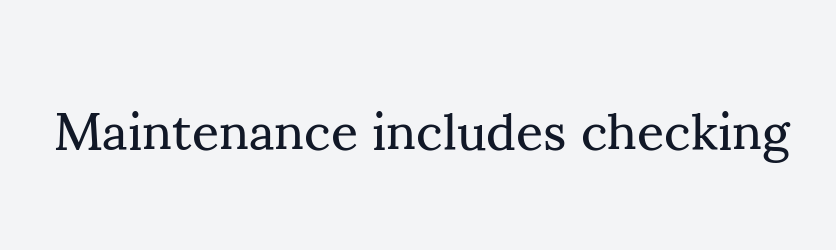
Glyph-to-glyph distance matches everyday printed text. Does the lettering tilt? It doesn't — this is upright. Font category for this specimen: serif. Think of a printed novel: that variable character pitch is what you see here.
